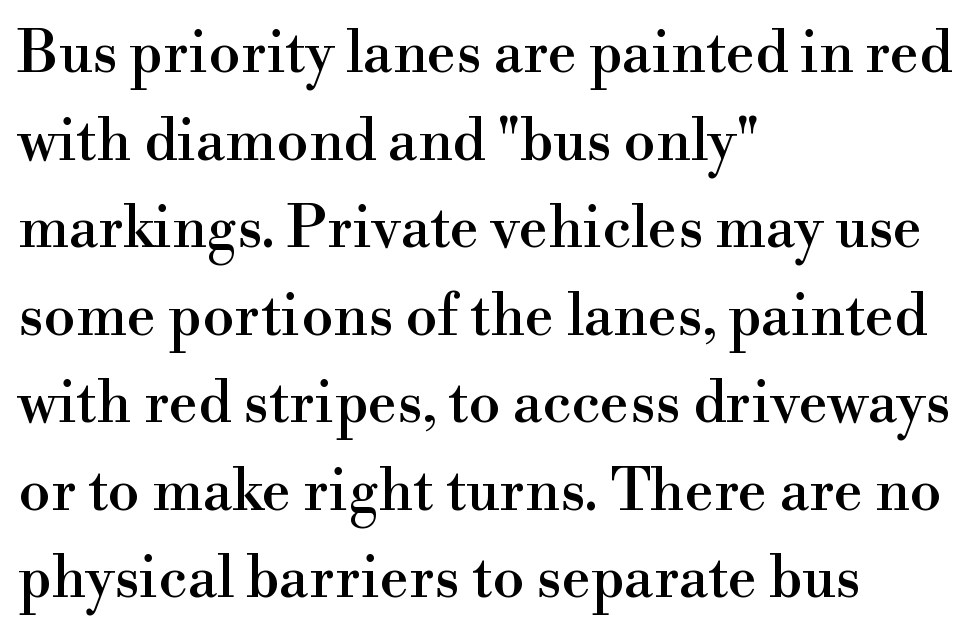
Old-style or modern, the face here clearly has serifs. Every character sits straight up, as roman type does. You could not count columns in this text — the font is proportionally spaced. Letters rest on an invisible, unmarked baseline. The compositor pushed each line to the left boundary.
